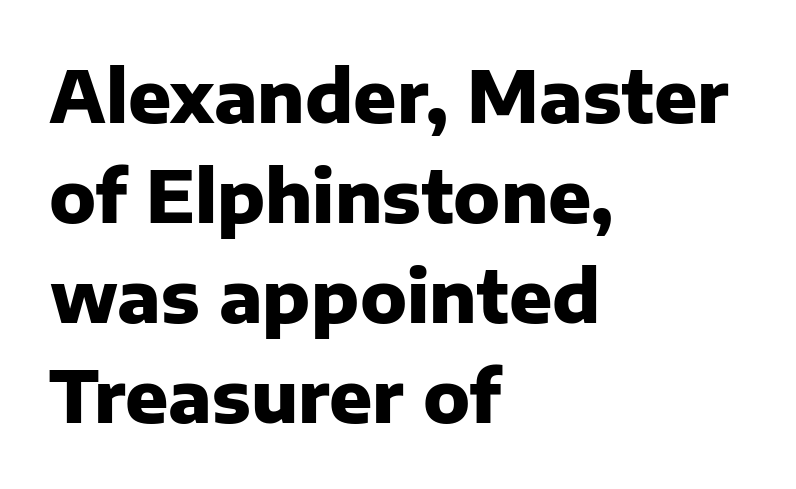
The image shows 71 px heavy sans-serif type, upright; set left-aligned, normal line spacing (1.41x), normal letter spacing, not underlined; low stroke contrast and a medium x-height.
